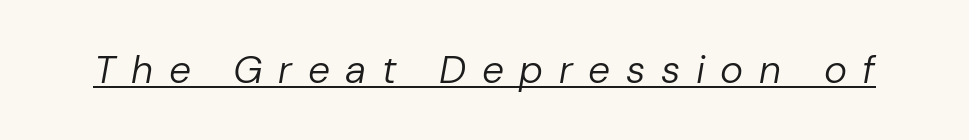
{"italic": "yes", "lean": "right", "slant_degrees": 10, "bold": "no", "weight": "regular", "width": "normal", "stroke_contrast": "low", "x_height": "medium", "monospaced": "no", "underline": "yes", "letter_spacing": "wide", "letter_spacing_em": 0.4, "glyph_px": 39}
